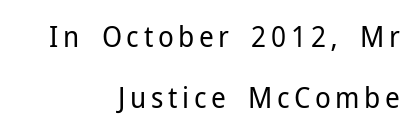
The image shows 29 px regular-weight sans-serif type, upright; set right-aligned, loose line spacing (2.11x), not underlined; low stroke contrast and a medium x-height.
